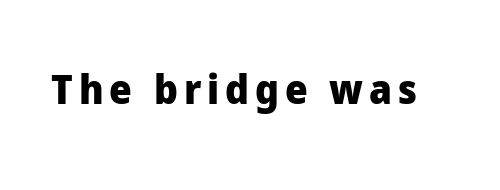
Q: Is the text bold? A: Yes.
Q: Is the text italic (slanted)? A: No, it is upright.
Q: Is the typeface a serif or a sans-serif typeface? A: Sans-serif.
Q: Is the text underlined? A: No.
Q: Width (condensed, normal, or wide)? A: Normal.
Q: Stroke contrast? A: Low.
Q: x-height? A: Medium.
Q: Monospaced? A: No.
